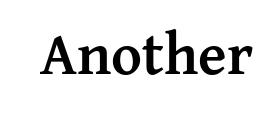
Upright lettering throughout. These lines keep a tight, regular rhythm from letter to letter. Serif or sans? Serif — the stroke terminals have little feet. Type without underlining. Think of a printed novel: that variable character pitch is what you see here. Notice how thick the strokes are: this is what a full bold looks like.
